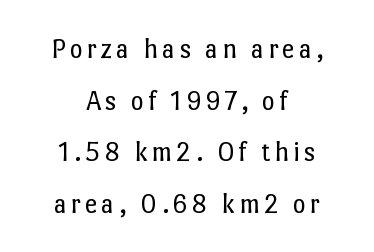
Beneath every word, the page is bare. The letters advance in unequal steps, a hallmark of proportional type. The letters stand straight up with perfectly vertical stems. Alignment: centered. The typesetting does not lean heavy: it is not bold.
